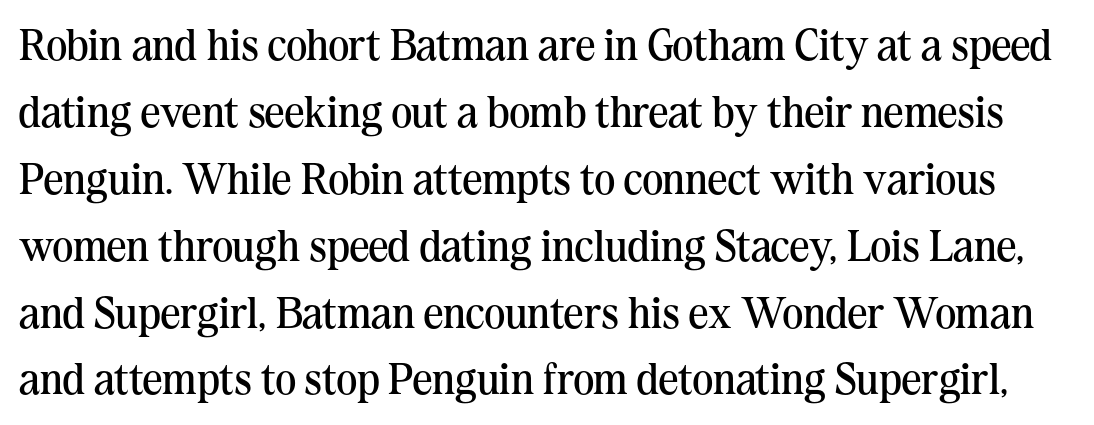
The image shows 44 px regular-weight serif type, upright; set normal line spacing (1.52x), normal letter spacing, not underlined; medium stroke contrast and a medium x-height.
